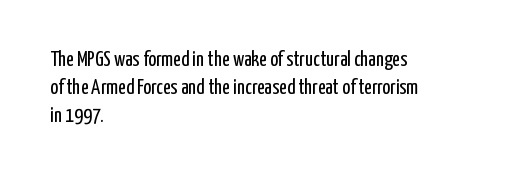
{"italic": "no", "bold": "no", "underline": "no", "align": "left", "line_spacing": "normal", "line_spacing_ratio": 1.34, "letter_spacing": "normal", "letter_spacing_em": 0.0, "glyph_px": 21}
